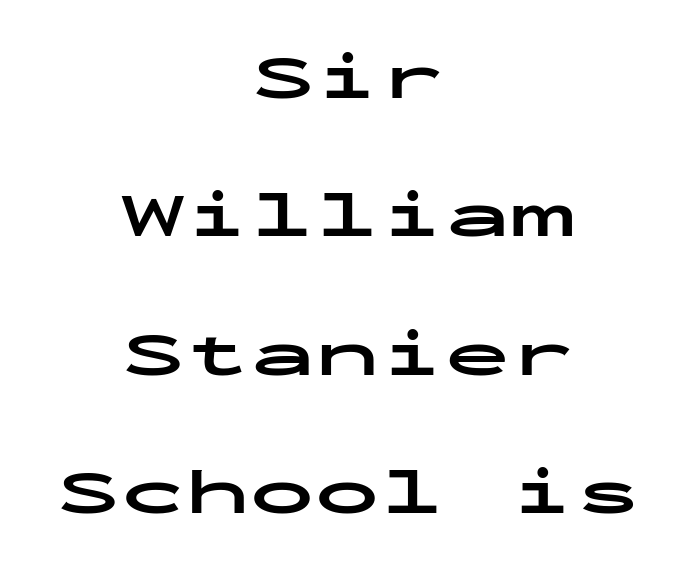
{"serif": "no", "italic": "no", "bold": "yes", "weight": "bold", "width": "wide", "stroke_contrast": "low", "x_height": "medium", "monospaced": "yes", "underline": "no", "align": "center", "line_spacing": "loose", "line_spacing_ratio": 2.13, "letter_spacing": "normal", "letter_spacing_em": 0.0, "glyph_px": 65}
